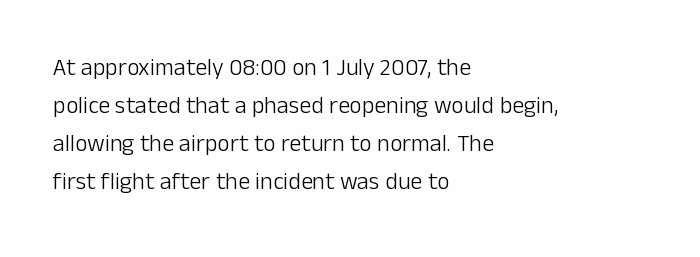
{"italic": "no", "bold": "no", "underline": "no", "align": "left", "line_spacing": "normal", "line_spacing_ratio": 1.58, "letter_spacing": "normal", "letter_spacing_em": 0.0, "glyph_px": 24}
